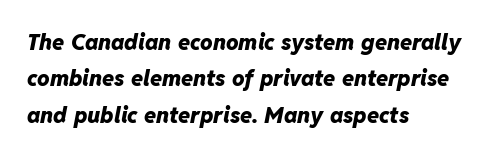
The image shows 22 px bold type, italic (leaning right); set left-aligned, normal line spacing (1.65x), normal letter spacing, not underlined.
